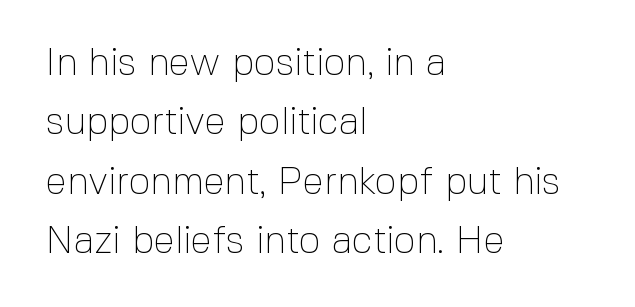
Q: Is the text bold? A: No.
Q: Is the text italic (slanted)? A: No, it is upright.
Q: Is the typeface a serif or a sans-serif typeface? A: Sans-serif.
Q: Is the text underlined? A: No.
Q: How is the paragraph aligned? A: Left-aligned.
Q: Is the spacing between letters normal or unusually wide? A: Normal.
Q: Is the spacing between lines tight, normal or loose? A: Normal.
Q: Width (condensed, normal, or wide)? A: Normal.
Q: x-height? A: Medium.
Q: Monospaced? A: No.
